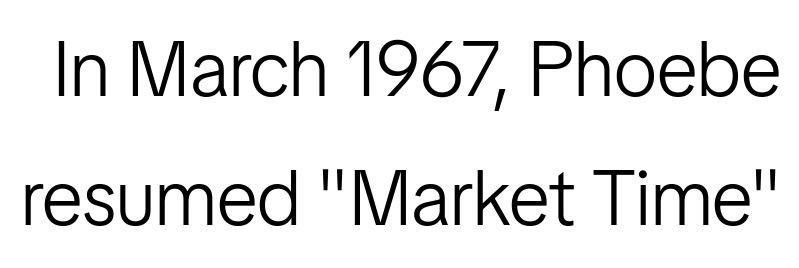
Q: Is the text bold? A: No.
Q: Is the text italic (slanted)? A: No, it is upright.
Q: Is the typeface a serif or a sans-serif typeface? A: Sans-serif.
Q: Is the text underlined? A: No.
Q: Is the spacing between letters normal or unusually wide? A: Normal.
Q: Is the spacing between lines tight, normal or loose? A: Normal.
Q: Width (condensed, normal, or wide)? A: Condensed.
Q: Stroke contrast? A: Low.
Q: x-height? A: Medium.
Q: Monospaced? A: No.
